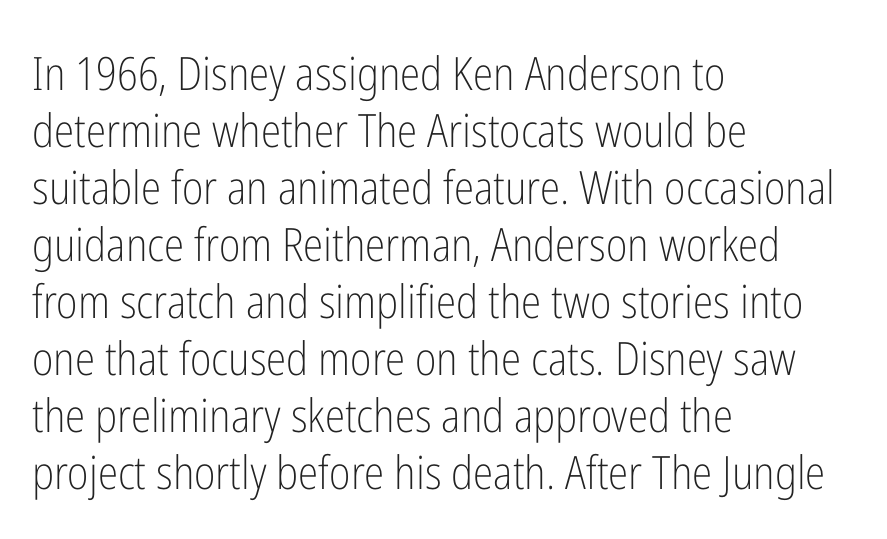
Q: Is the text bold? A: No.
Q: Is the text italic (slanted)? A: No, it is upright.
Q: Is the typeface a serif or a sans-serif typeface? A: Sans-serif.
Q: Is the text underlined? A: No.
Q: How is the paragraph aligned? A: Left-aligned.
Q: Is the spacing between letters normal or unusually wide? A: Normal.
Q: Width (condensed, normal, or wide)? A: Condensed.
Q: Stroke contrast? A: Low.
Q: x-height? A: Medium.
Q: Monospaced? A: No.
